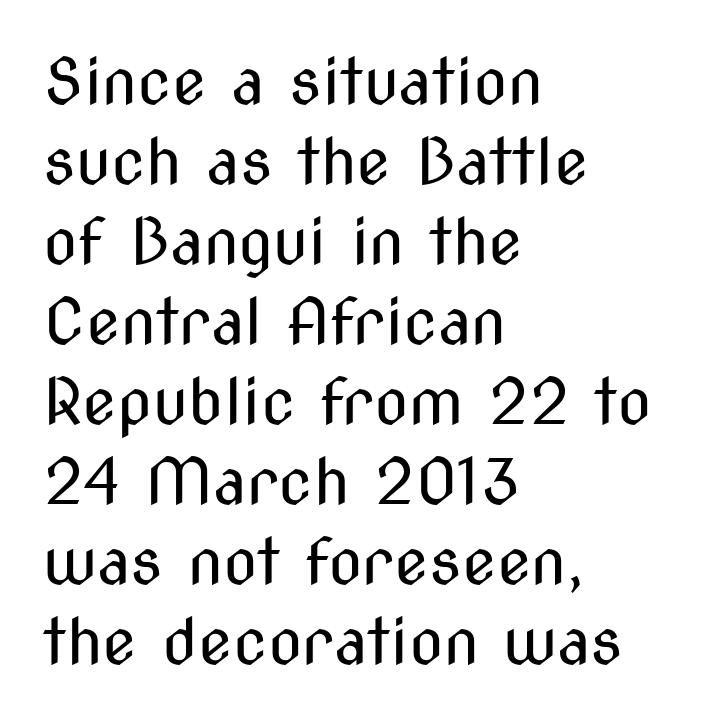
Q: Is the text bold? A: No.
Q: Is the text italic (slanted)? A: No, it is upright.
Q: Is the typeface a serif or a sans-serif typeface? A: Sans-serif.
Q: Is the text underlined? A: No.
Q: How is the paragraph aligned? A: Left-aligned.
Q: Is the spacing between letters normal or unusually wide? A: Normal.
Q: Is the spacing between lines tight, normal or loose? A: Normal.
Q: Width (condensed, normal, or wide)? A: Condensed.
Q: Stroke contrast? A: Medium.
Q: x-height? A: Medium.
Q: Monospaced? A: No.
